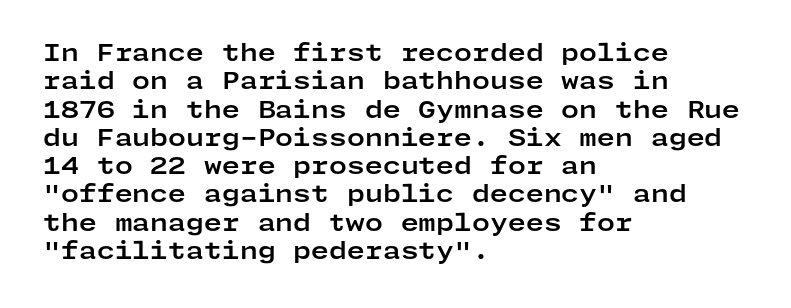
Q: Is the text bold? A: Yes.
Q: Is the text italic (slanted)? A: No, it is upright.
Q: Is the text underlined? A: No.
Q: How is the paragraph aligned? A: Left-aligned.
Q: Is the spacing between letters normal or unusually wide? A: Normal.
